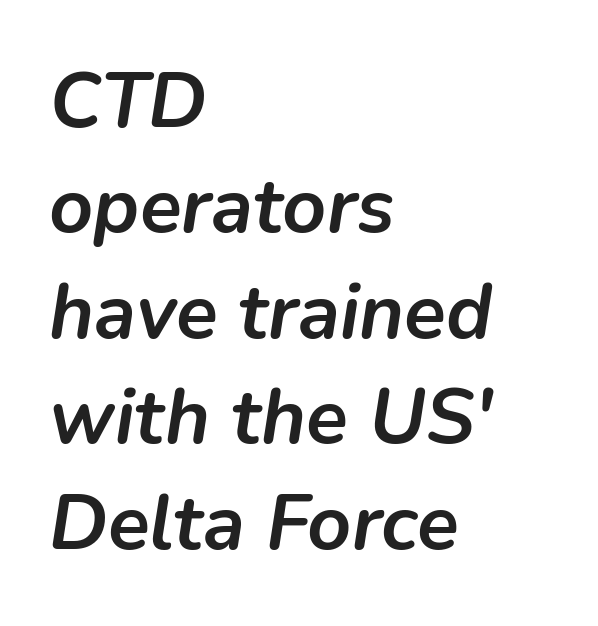
The image shows 77 px semibold type, italic (leaning right); set left-aligned, normal line spacing (1.37x), normal letter spacing, not underlined; low stroke contrast and a medium x-height.
